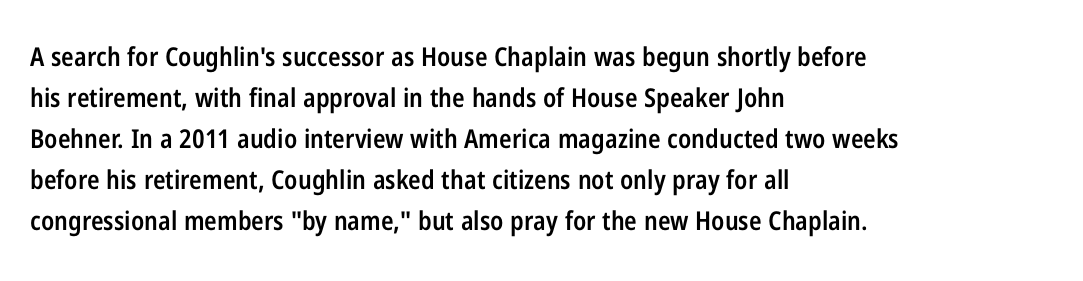
The image shows 26 px text type, upright; set left-aligned, normal line spacing (1.58x), normal letter spacing, not underlined.
